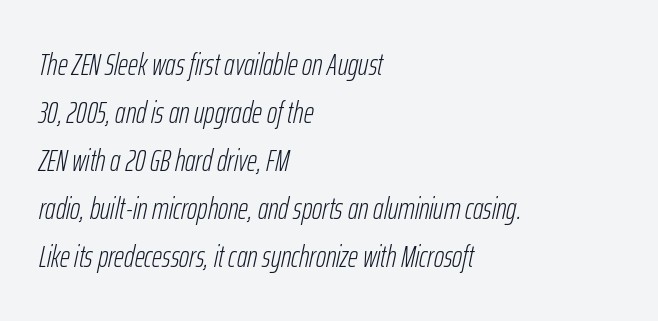
A typesetter would mark this as italic. The specimen omits any rule beneath the text block's lines. Stroke thickness stays within the range of a standard reading face or lighter. The letters sit at their default tracking, neither squeezed nor spread. Teacher's note: observe the even left margin — that is flush-left alignment. In terms of leading, this rendering sits right in the middle.
